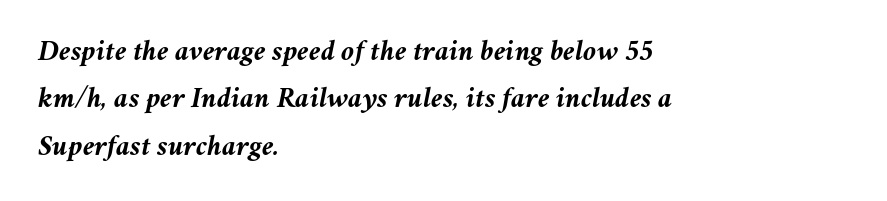
The image shows 30 px semibold type, italic (leaning right); set left-aligned, normal line spacing (1.58x), normal letter spacing, not underlined; medium stroke contrast and a medium x-height.
